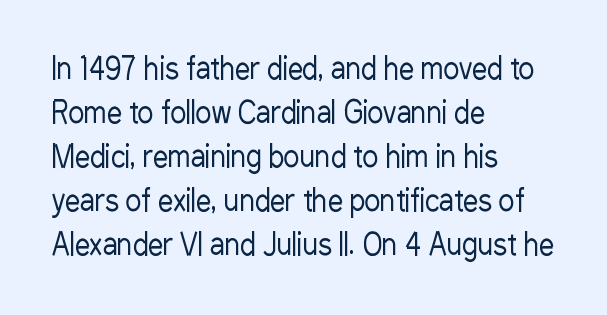
The image shows 30 px regular-weight, condensed sans-serif type, upright; set left-aligned, normal line spacing (1.47x), normal letter spacing, not underlined; low stroke contrast and a medium x-height.
